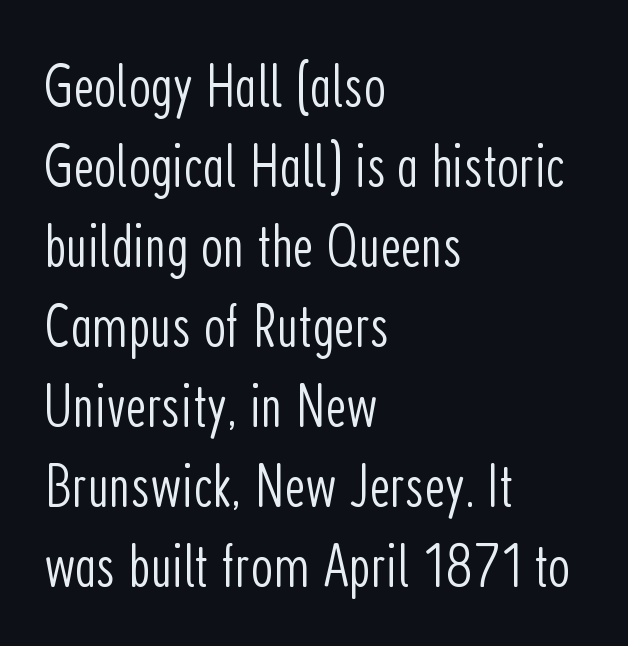
The image shows 63 px light, condensed sans-serif type, upright; set left-aligned, normal line spacing (1.27x), normal letter spacing, not underlined; low stroke contrast and a medium x-height.
